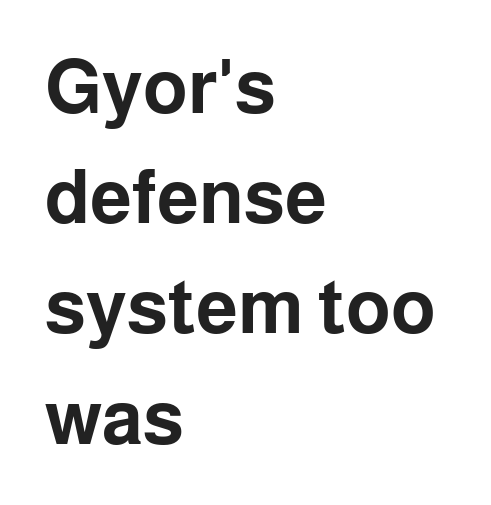
{"serif": "no", "italic": "no", "bold": "yes", "weight": "bold", "width": "normal", "stroke_contrast": "low", "x_height": "medium", "monospaced": "no", "underline": "no", "align": "left", "line_spacing": "normal", "line_spacing_ratio": 1.47, "letter_spacing": "normal", "letter_spacing_em": 0.0, "glyph_px": 75}
